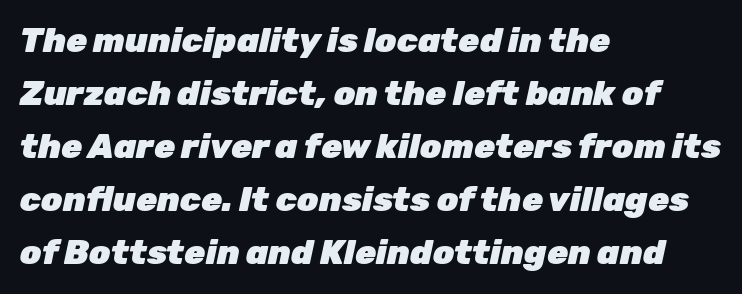
The typesetting leans heavy: a genuine bold. The rendering uses a moderate line-height, typical for paragraphs. Spacing verdict: proportional, widths tailored to each character. Characters follow at the spacing the type designer built in. Honestly, there is no underline to notice here at all.
